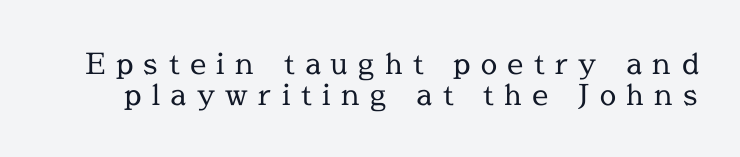
The image shows 29 px regular-weight serif type, upright; set tight line spacing (1.06x), unusually wide letter spacing (+0.36 em), not underlined; a medium x-height.
